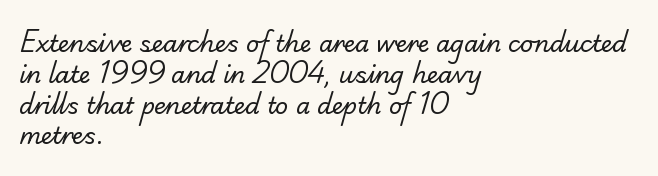
The image shows 23 px text type; set left-aligned, normal line spacing (1.34x), normal letter spacing, not underlined.
